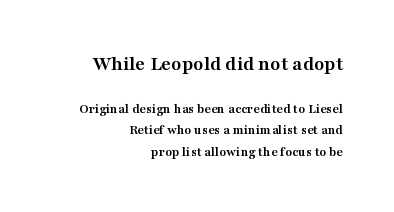
{"italic": "no", "bold": "yes", "underline": "no", "align": "right", "line_spacing": "normal", "line_spacing_ratio": 1.53, "letter_spacing": "normal", "letter_spacing_em": 0.0, "larger_block": "first", "size_ratio": 1.5, "glyph_px": 21}
